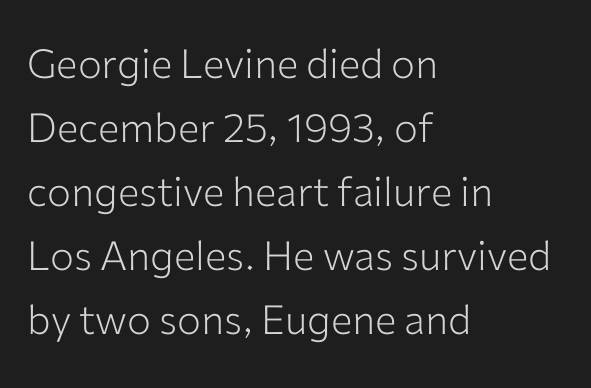
Is the letter spacing exaggerated? No — it looks like the ordinary default. The designer went with a sans here, leaving each stem footless. Weight: in the light-to-regular range. The space between consecutive lines is moderate.
